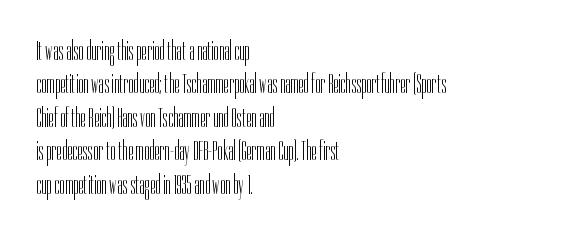
Q: Is the text bold? A: No.
Q: Is the text italic (slanted)? A: No, it is upright.
Q: Is the text underlined? A: No.
Q: How is the paragraph aligned? A: Left-aligned.
Q: Is the spacing between letters normal or unusually wide? A: Normal.
